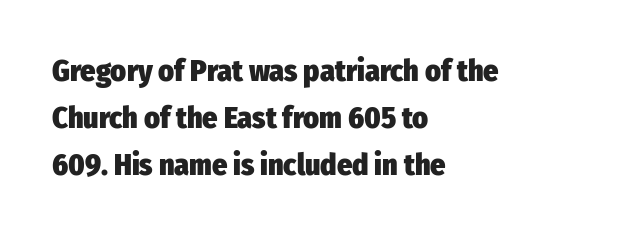
Q: Is the text bold? A: Yes.
Q: Is the text italic (slanted)? A: No, it is upright.
Q: Is the typeface a serif or a sans-serif typeface? A: Sans-serif.
Q: Is the text underlined? A: No.
Q: How is the paragraph aligned? A: Left-aligned.
Q: Is the spacing between letters normal or unusually wide? A: Normal.
Q: Is the spacing between lines tight, normal or loose? A: Normal.
Q: Width (condensed, normal, or wide)? A: Condensed.
Q: Stroke contrast? A: Low.
Q: x-height? A: Medium.
Q: Monospaced? A: No.
